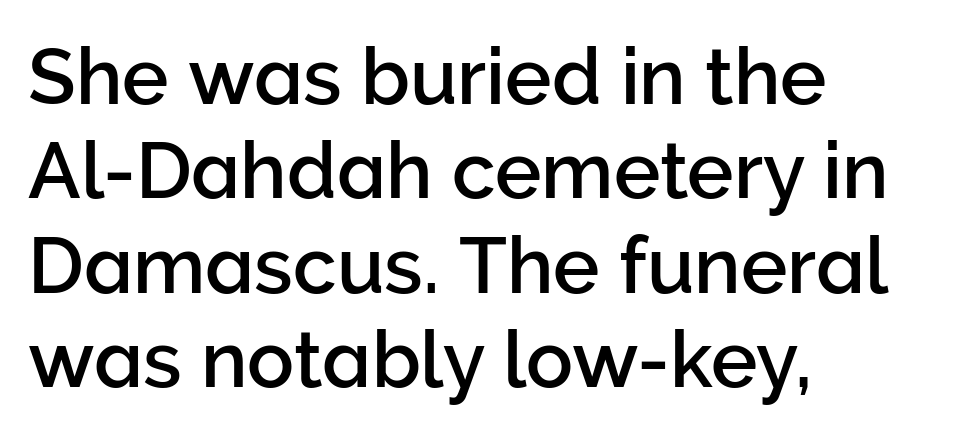
The image shows 78 px sans-serif type, upright; set left-aligned, line spacing 1.21x, normal letter spacing, not underlined; low stroke contrast and a medium x-height.
